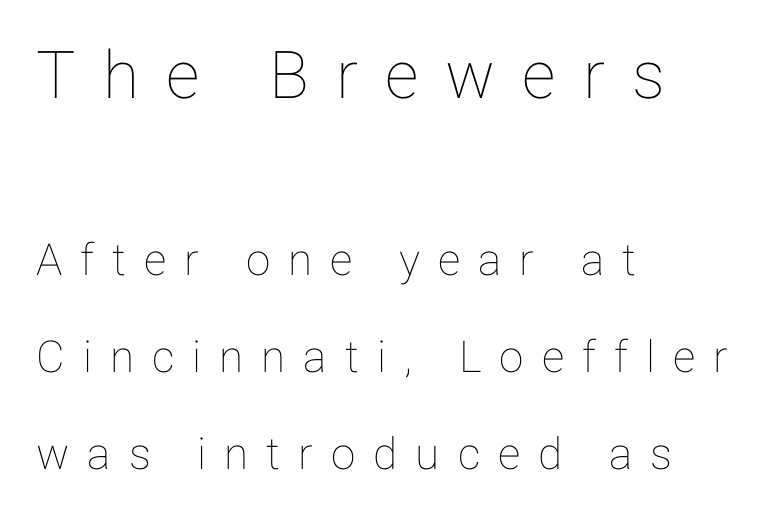
{"italic": "no", "width": "normal", "stroke_contrast": "low", "x_height": "medium", "monospaced": "no", "underline": "no", "align": "left", "line_spacing": "loose", "line_spacing_ratio": 2.2, "letter_spacing": "wide", "letter_spacing_em": 0.41, "larger_block": "first", "size_ratio": 1.5, "glyph_px": 66}
